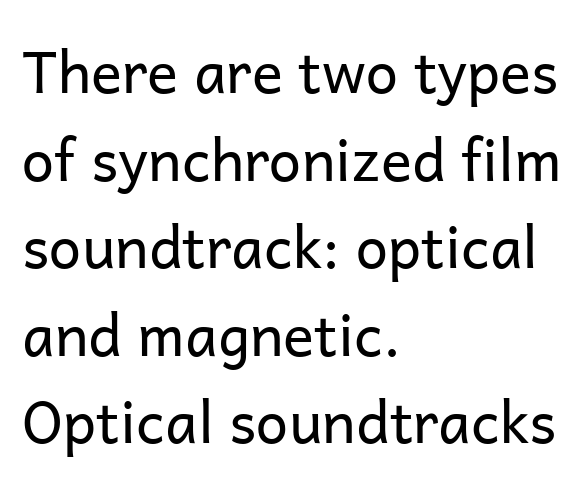
{"serif": "no", "italic": "no", "bold": "no", "weight": "regular", "width": "normal", "stroke_contrast": "low", "x_height": "medium", "monospaced": "no", "underline": "no", "align": "left", "line_spacing": "normal", "line_spacing_ratio": 1.51, "letter_spacing": "normal", "letter_spacing_em": 0.0, "glyph_px": 58}
